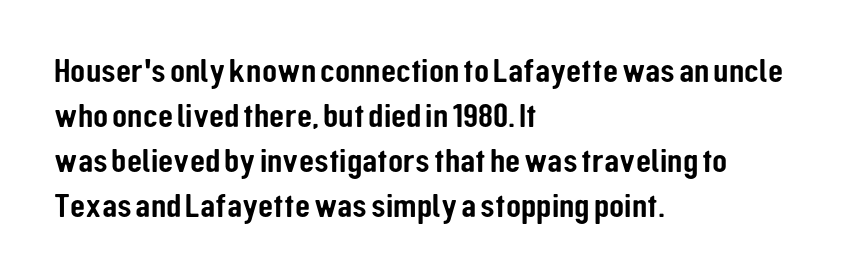
{"serif": "no", "italic": "no", "width": "condensed", "stroke_contrast": "low", "x_height": "medium", "monospaced": "no", "underline": "no", "align": "left", "line_spacing": "normal", "line_spacing_ratio": 1.29, "letter_spacing": "normal", "letter_spacing_em": 0.0, "glyph_px": 35}
